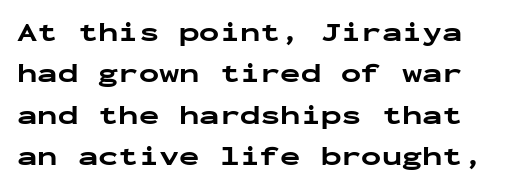
Q: Is the text bold? A: Yes.
Q: Is the text italic (slanted)? A: No, it is upright.
Q: Is the text underlined? A: No.
Q: Is the spacing between letters normal or unusually wide? A: Normal.
Q: Is the spacing between lines tight, normal or loose? A: Normal.
